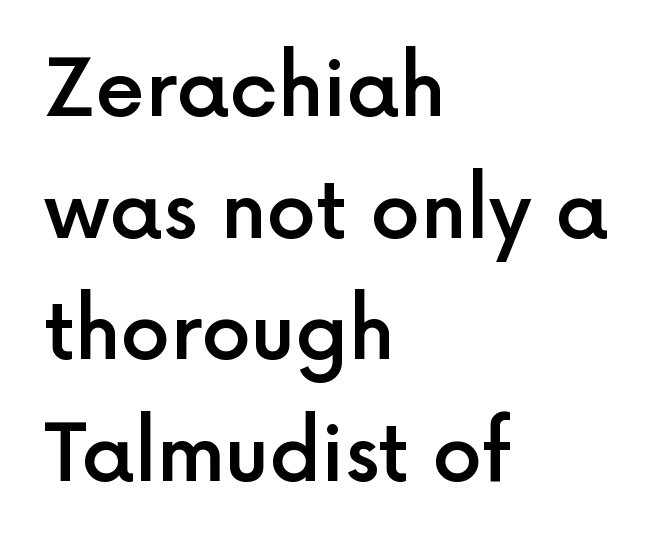
{"serif": "no", "italic": "no", "bold": "semi", "weight": "semibold", "width": "normal", "x_height": "medium", "monospaced": "no", "underline": "no", "align": "left", "line_spacing": "normal", "line_spacing_ratio": 1.54, "letter_spacing": "normal", "letter_spacing_em": 0.0, "glyph_px": 79}
